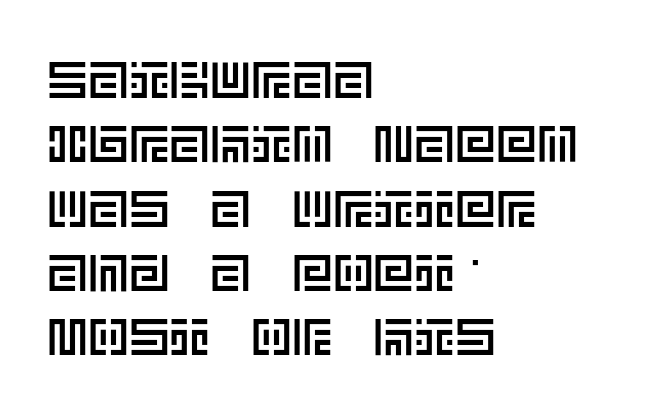
Q: Is the text italic (slanted)? A: No, it is upright.
Q: Is the text underlined? A: No.
Q: How is the paragraph aligned? A: Left-aligned.
Q: Is the spacing between letters normal or unusually wide? A: Normal.
Q: Is the spacing between lines tight, normal or loose? A: Normal.
Q: Width (condensed, normal, or wide)? A: Normal.
Q: x-height? A: Large.
